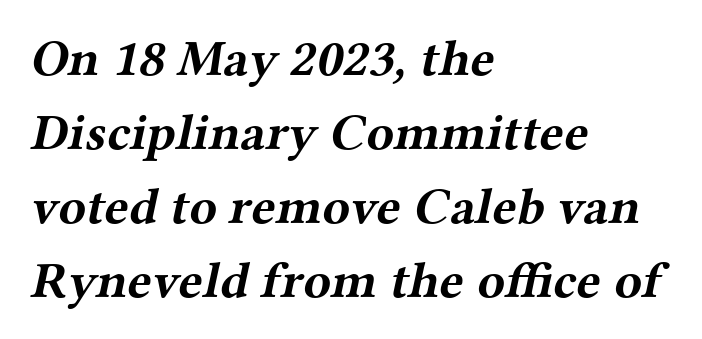
Q: Is the text bold? A: Yes.
Q: Is the typeface a serif or a sans-serif typeface? A: Serif.
Q: Is the text underlined? A: No.
Q: How is the paragraph aligned? A: Left-aligned.
Q: Is the spacing between letters normal or unusually wide? A: Normal.
Q: Is the spacing between lines tight, normal or loose? A: Normal.
Q: Width (condensed, normal, or wide)? A: Wide.
Q: Stroke contrast? A: Medium.
Q: x-height? A: Medium.
Q: Monospaced? A: No.
